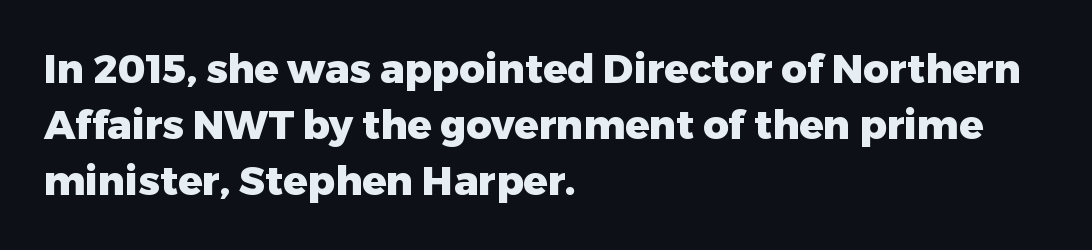
Q: Is the text bold? A: Yes.
Q: Is the text italic (slanted)? A: No, it is upright.
Q: Is the typeface a serif or a sans-serif typeface? A: Sans-serif.
Q: Is the text underlined? A: No.
Q: How is the paragraph aligned? A: Left-aligned.
Q: Is the spacing between letters normal or unusually wide? A: Normal.
Q: Is the spacing between lines tight, normal or loose? A: Normal.
Q: Width (condensed, normal, or wide)? A: Normal.
Q: Stroke contrast? A: Low.
Q: x-height? A: Medium.
Q: Monospaced? A: No.
